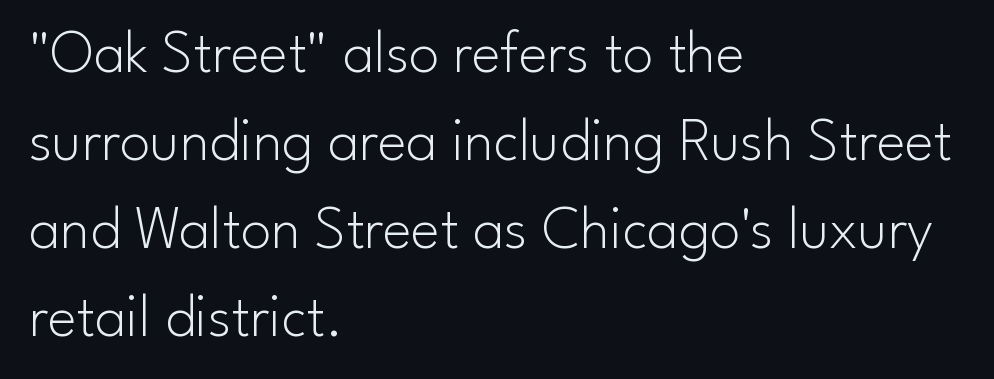
{"serif": "no", "italic": "no", "bold": "no", "weight": "light", "width": "normal", "stroke_contrast": "low", "x_height": "small", "monospaced": "no", "underline": "no", "align": "left", "line_spacing": "normal", "line_spacing_ratio": 1.44, "letter_spacing": "normal", "letter_spacing_em": 0.0, "glyph_px": 61}
